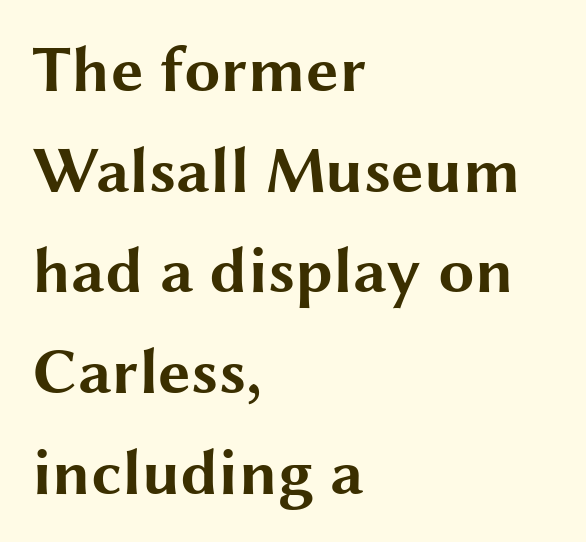
A roman cut, with each character standing at attention. In terms of letterform style, serifs are entirely absent. Nobody drew a line under any word here. The horizontal fit of the characters is conventional and even.
